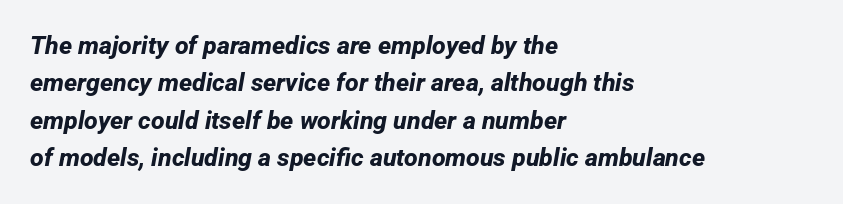
Q: Is the text bold? A: Yes.
Q: Is the text underlined? A: No.
Q: How is the paragraph aligned? A: Left-aligned.
Q: Is the spacing between letters normal or unusually wide? A: Normal.
Q: Is the spacing between lines tight, normal or loose? A: Normal.
